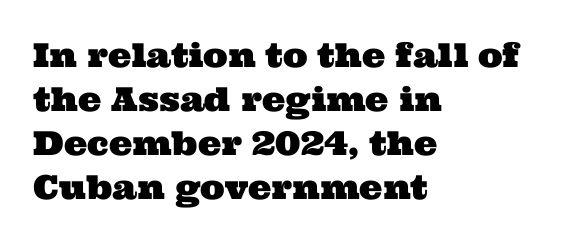
Successive baselines arrive at the customary interval. The characters display serif detailing at their extremities. Words float on clear page, feet unadorned. Spacing between characters is what you'd get straight out of the box. Think of a printed novel: that variable character pitch is what you see here.
